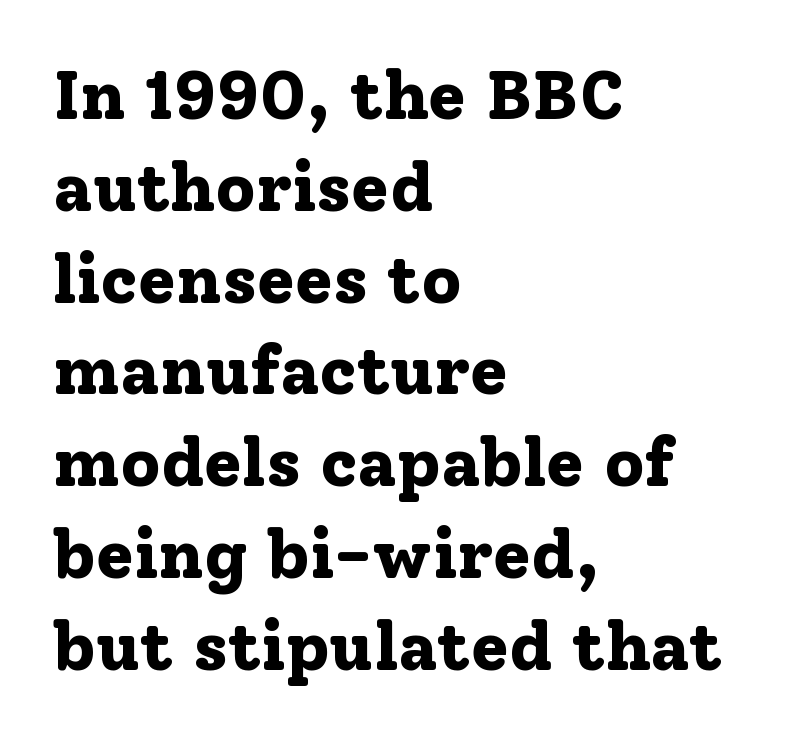
Q: Is the text bold? A: Yes.
Q: Is the text italic (slanted)? A: No, it is upright.
Q: Is the typeface a serif or a sans-serif typeface? A: Serif.
Q: Is the text underlined? A: No.
Q: How is the paragraph aligned? A: Left-aligned.
Q: Is the spacing between letters normal or unusually wide? A: Normal.
Q: Is the spacing between lines tight, normal or loose? A: Normal.
Q: Width (condensed, normal, or wide)? A: Normal.
Q: Stroke contrast? A: Low.
Q: x-height? A: Medium.
Q: Monospaced? A: No.
